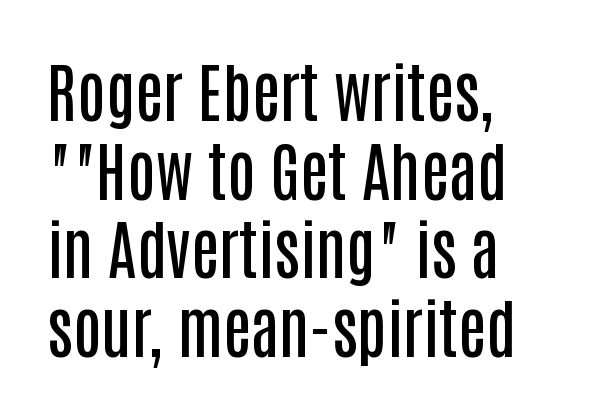
Q: Is the text bold? A: Semi-bold.
Q: Is the text italic (slanted)? A: No, it is upright.
Q: Is the typeface a serif or a sans-serif typeface? A: Sans-serif.
Q: Is the text underlined? A: No.
Q: How is the paragraph aligned? A: Left-aligned.
Q: Is the spacing between letters normal or unusually wide? A: Normal.
Q: Width (condensed, normal, or wide)? A: Condensed.
Q: Stroke contrast? A: Low.
Q: x-height? A: Large.
Q: Monospaced? A: No.
